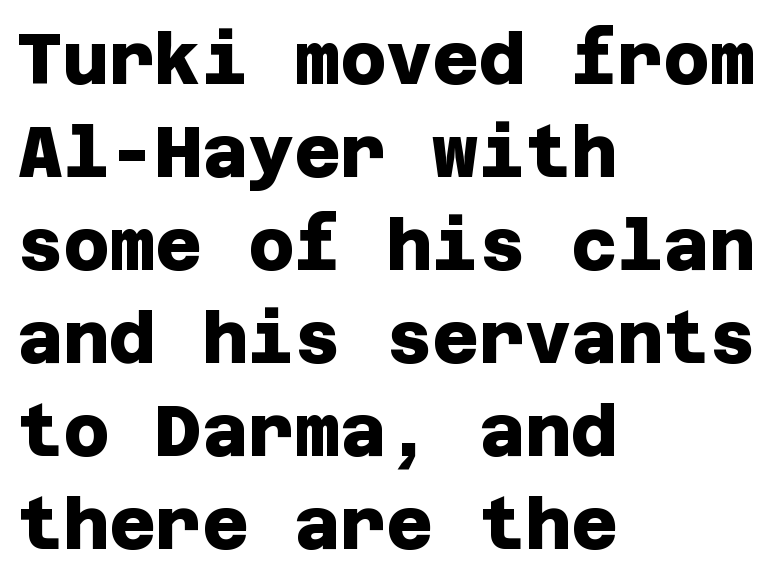
{"serif": "no", "bold": "yes", "weight": "heavy", "width": "normal", "stroke_contrast": "low", "x_height": "large", "underline": "no", "align": "left", "line_spacing": "normal", "line_spacing_ratio": 1.31, "letter_spacing": "normal", "letter_spacing_em": 0.0, "glyph_px": 71}
